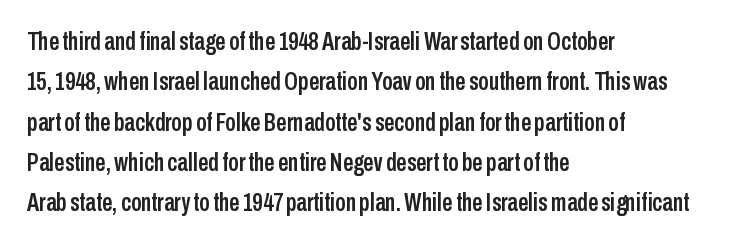
This rendering uses left alignment, leaving the right contour irregular. The vertical gap from one line to the next is medium. The space beneath each line is pristine and unruled. Does extra space separate the letters? No, they use regular spacing. Every character sits straight up, as roman type does.
